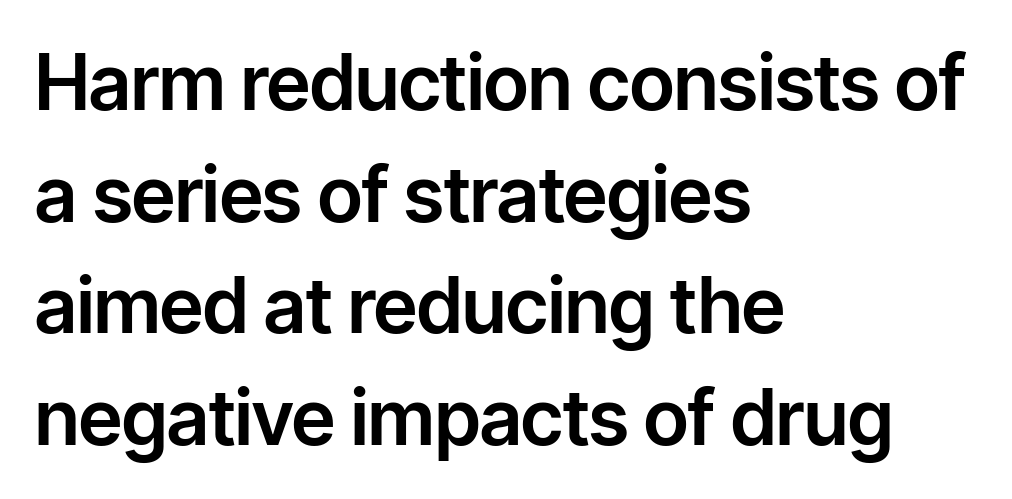
The image shows 77 px sans-serif type, upright; set left-aligned, normal line spacing (1.45x), normal letter spacing, not underlined; low stroke contrast and a medium x-height.
